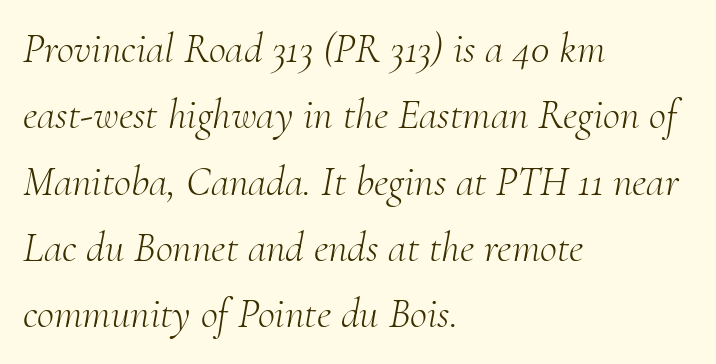
{"serif": "yes", "italic": "yes", "lean": "right", "slant_degrees": 10, "bold": "no", "weight": "light", "width": "normal", "stroke_contrast": "medium", "x_height": "small", "monospaced": "no", "underline": "no", "align": "left", "line_spacing": "normal", "line_spacing_ratio": 1.58, "letter_spacing": "normal", "letter_spacing_em": 0.0, "glyph_px": 42}
